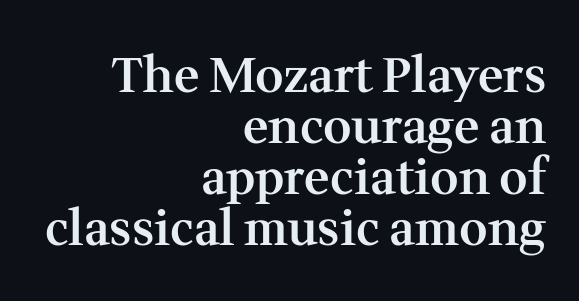
The foot of each line stays bare and open. The typesetter chose a ragged-left arrangement here. This is roman type, the default non-slanted kind. Proportional: the letters do not fall into vertical columns. Font category for this specimen: serif.
